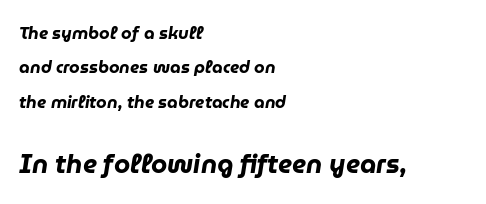
{"italic": "yes", "lean": "right", "slant_degrees": 9, "bold": "yes", "underline": "no", "align": "left", "line_spacing": "loose", "line_spacing_ratio": 2.02, "letter_spacing": "normal", "letter_spacing_em": 0.0, "larger_block": "second", "size_ratio": 1.53, "glyph_px": 26}
